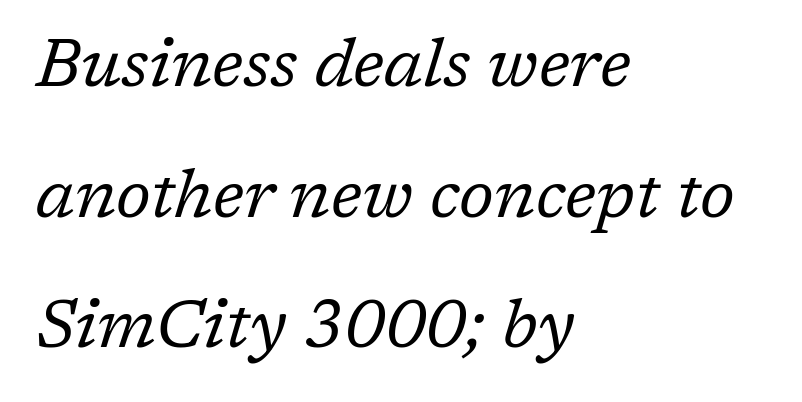
{"serif": "yes", "italic": "yes", "lean": "right", "slant_degrees": 17, "bold": "no", "weight": "regular", "width": "normal", "stroke_contrast": "low", "x_height": "medium", "monospaced": "no", "underline": "no", "align": "left", "line_spacing": "loose", "line_spacing_ratio": 1.95, "letter_spacing": "normal", "letter_spacing_em": 0.0, "glyph_px": 67}
